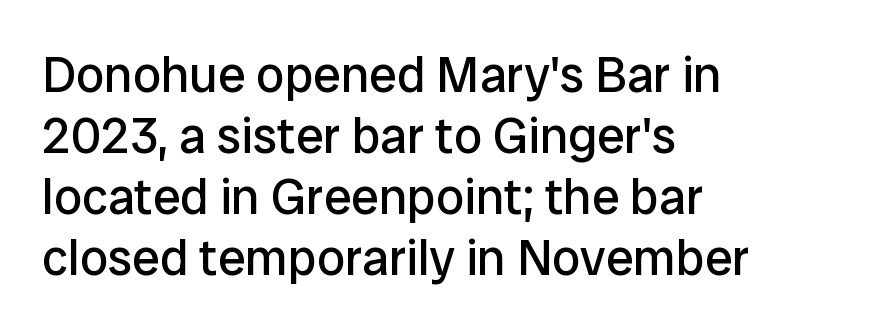
The image shows 50 px regular-weight sans-serif type, upright; set left-aligned, line spacing 1.22x, normal letter spacing, not underlined; low stroke contrast and a medium x-height.
